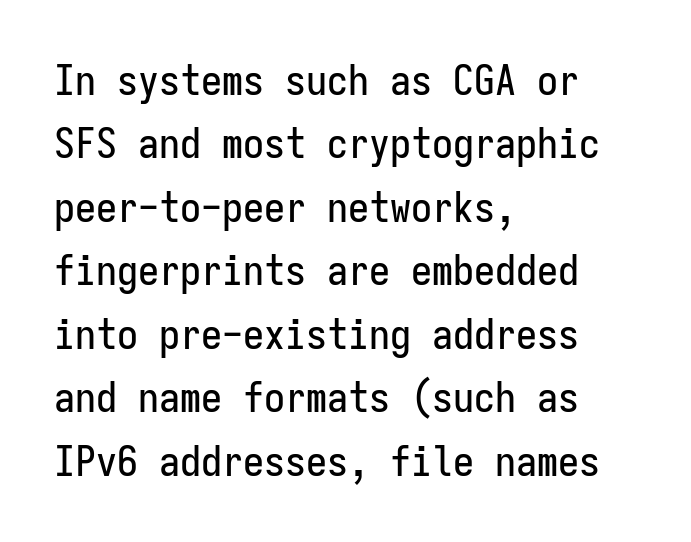
{"serif": "no", "italic": "no", "width": "condensed", "stroke_contrast": "low", "x_height": "medium", "monospaced": "yes", "underline": "no", "align": "left", "line_spacing": "normal", "line_spacing_ratio": 1.51, "letter_spacing": "normal", "letter_spacing_em": 0.0, "glyph_px": 42}
